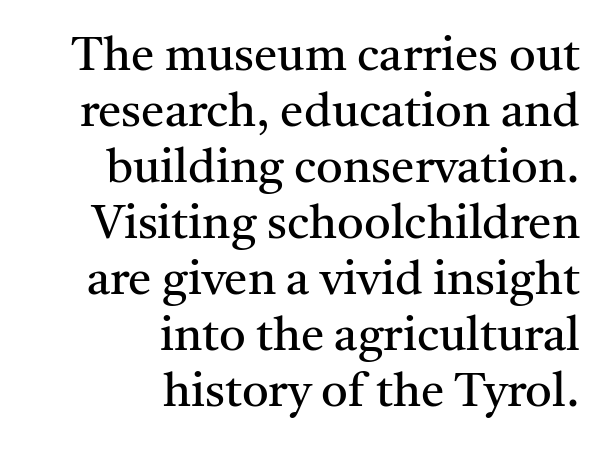
{"serif": "yes", "italic": "no", "bold": "no", "weight": "regular", "width": "normal", "stroke_contrast": "medium", "x_height": "medium", "monospaced": "no", "underline": "no", "align": "right", "line_spacing_ratio": 1.19, "letter_spacing": "normal", "letter_spacing_em": 0.0, "glyph_px": 47}
